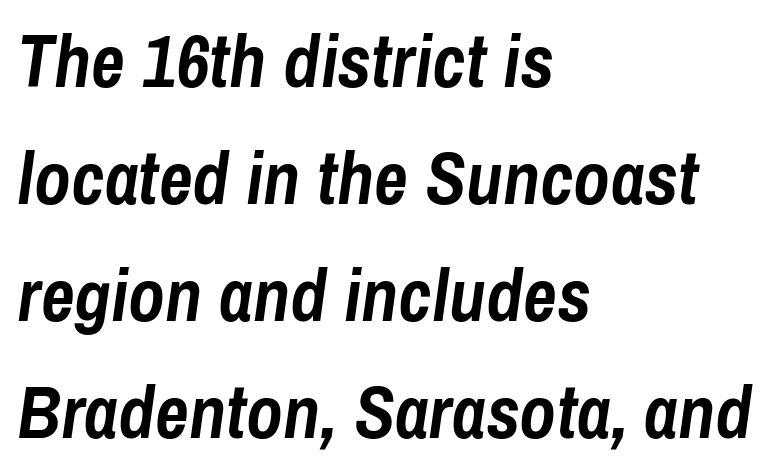
Q: Is the text bold? A: Yes.
Q: Is the text italic (slanted)? A: Yes, it leans right by about 8 degrees.
Q: Is the text underlined? A: No.
Q: How is the paragraph aligned? A: Left-aligned.
Q: Is the spacing between letters normal or unusually wide? A: Normal.
Q: Is the spacing between lines tight, normal or loose? A: Normal.
Q: Width (condensed, normal, or wide)? A: Condensed.
Q: Stroke contrast? A: Low.
Q: x-height? A: Medium.
Q: Monospaced? A: No.
